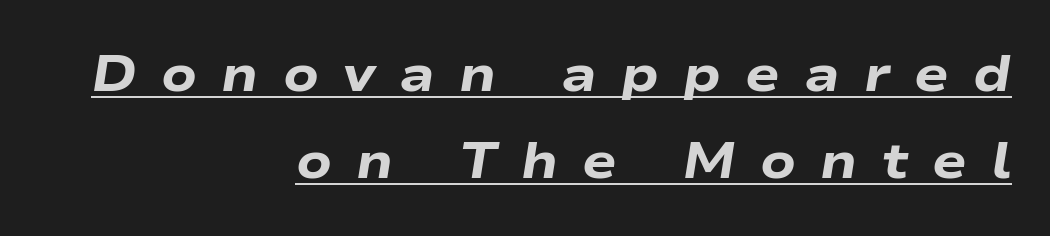
There's an unmistakable incline to the writing here. A student would call this right alignment; a typographer would say flush right, rag left. Each letter keeps its own natural width here, so spacing adapts to shape. Substantial extra tracking has been applied to these lines.
